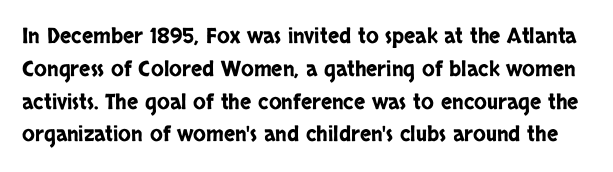
The lines sit at an ordinary, default distance from one another. Short note: letters normally spaced. Beneath every word, the page is bare. The type sits square on the baseline with zero lean.
